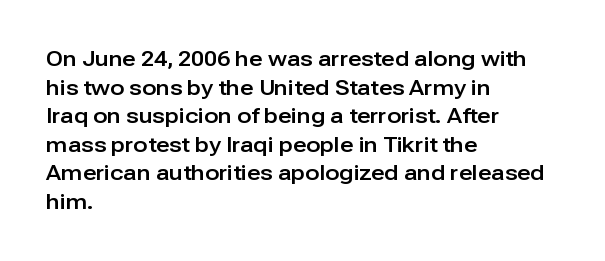
{"italic": "no", "underline": "no", "align": "left", "line_spacing": "normal", "line_spacing_ratio": 1.36, "letter_spacing": "normal", "letter_spacing_em": 0.0, "glyph_px": 21}
